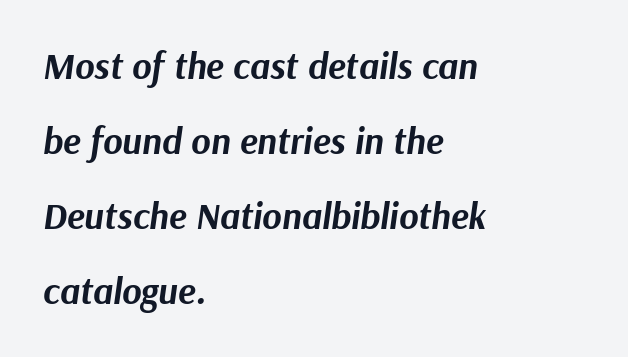
Q: Is the text bold? A: Yes.
Q: Is the text italic (slanted)? A: Yes, it leans right by about 9 degrees.
Q: Is the text underlined? A: No.
Q: How is the paragraph aligned? A: Left-aligned.
Q: Is the spacing between letters normal or unusually wide? A: Normal.
Q: Is the spacing between lines tight, normal or loose? A: Loose.
Q: Width (condensed, normal, or wide)? A: Normal.
Q: Stroke contrast? A: Medium.
Q: x-height? A: Medium.
Q: Monospaced? A: No.
